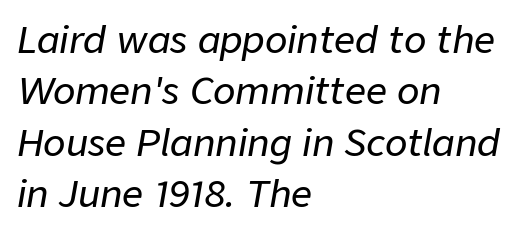
The designer left line spacing at the default. Nothing unusual about the tracking: characters are spaced as the font intends. Tall strokes in this sample are angled rather than plumb. Quick note: underline off. Here the designer chose a conventional face with non-uniform glyph widths. The paragraph shown leans on its left margin.
